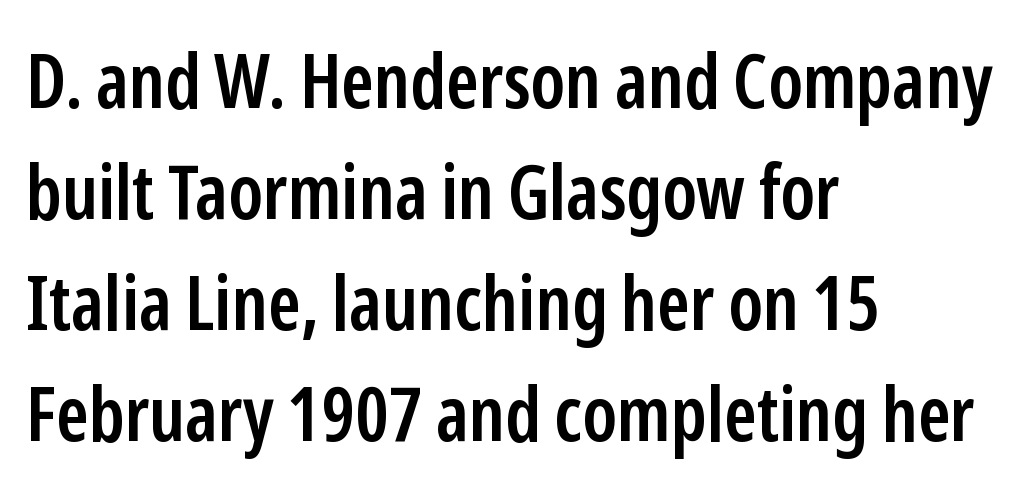
Q: Is the text bold? A: Semi-bold.
Q: Is the text italic (slanted)? A: No, it is upright.
Q: Is the typeface a serif or a sans-serif typeface? A: Sans-serif.
Q: Is the text underlined? A: No.
Q: How is the paragraph aligned? A: Left-aligned.
Q: Is the spacing between letters normal or unusually wide? A: Normal.
Q: Is the spacing between lines tight, normal or loose? A: Normal.
Q: Width (condensed, normal, or wide)? A: Condensed.
Q: Stroke contrast? A: Low.
Q: x-height? A: Medium.
Q: Monospaced? A: No.
